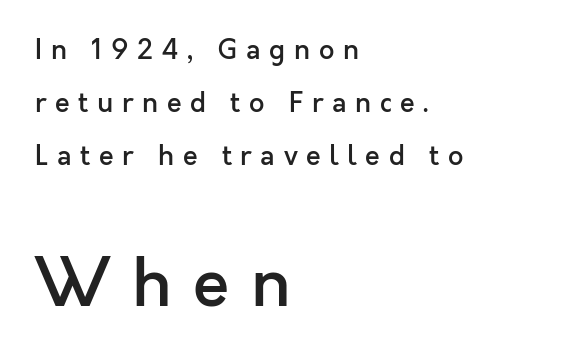
{"serif": "no", "italic": "no", "bold": "semi", "weight": "semibold", "width": "normal", "x_height": "medium", "monospaced": "no", "underline": "no", "align": "left", "line_spacing": "loose", "line_spacing_ratio": 1.96, "letter_spacing": "wide", "letter_spacing_em": 0.32, "larger_block": "second", "size_ratio": 2.48, "glyph_px": 67}
